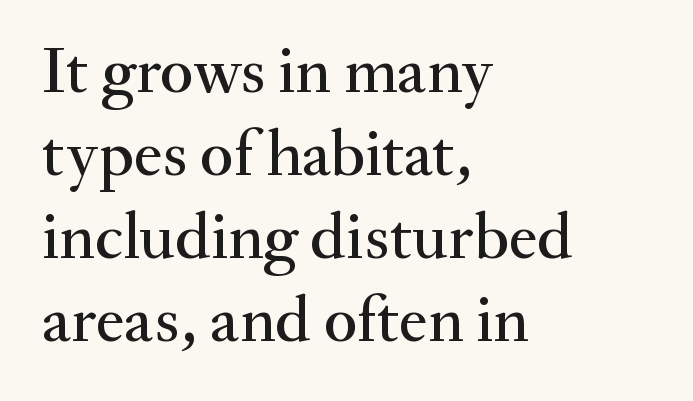
{"serif": "yes", "italic": "no", "width": "normal", "stroke_contrast": "medium", "x_height": "small", "monospaced": "no", "underline": "no", "align": "left", "line_spacing": "normal", "line_spacing_ratio": 1.26, "letter_spacing": "normal", "letter_spacing_em": 0.0, "glyph_px": 66}
